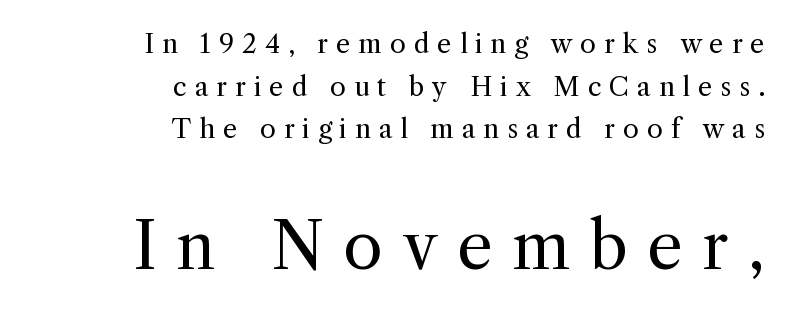
{"serif": "yes", "italic": "no", "bold": "no", "weight": "regular", "width": "normal", "x_height": "medium", "monospaced": "no", "underline": "no", "align": "right", "line_spacing": "normal", "line_spacing_ratio": 1.64, "letter_spacing": "wide", "letter_spacing_em": 0.3, "larger_block": "second", "size_ratio": 2.46, "glyph_px": 64}
